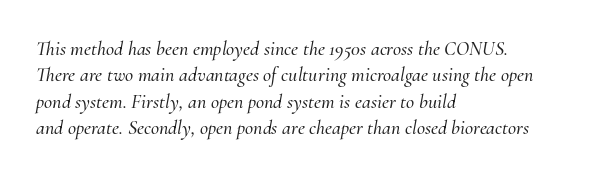
The image shows 20 px text type, italic (leaning right); set left-aligned, normal line spacing (1.32x), normal letter spacing, not underlined.
